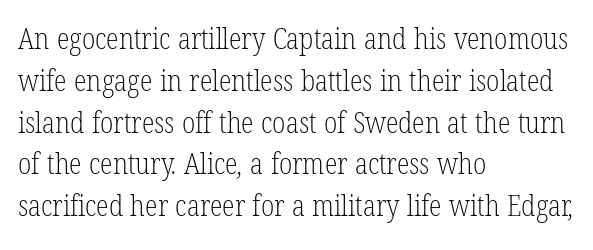
{"serif": "yes", "bold": "no", "weight": "light", "width": "condensed", "stroke_contrast": "low", "x_height": "medium", "monospaced": "no", "underline": "no", "align": "left", "line_spacing": "normal", "line_spacing_ratio": 1.44, "letter_spacing": "normal", "letter_spacing_em": 0.0, "glyph_px": 29}
